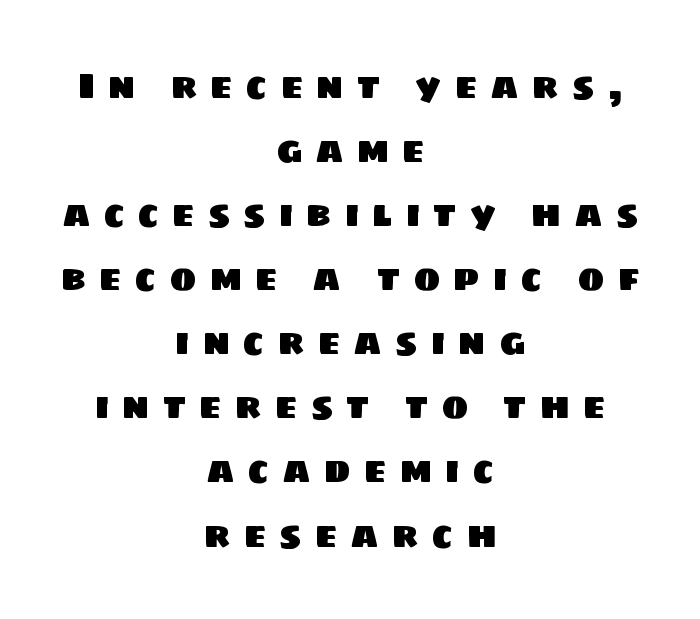
Q: Is the typeface a serif or a sans-serif typeface? A: Sans-serif.
Q: Is the text underlined? A: No.
Q: How is the paragraph aligned? A: Centered.
Q: Is the spacing between letters normal or unusually wide? A: Unusually wide.
Q: Width (condensed, normal, or wide)? A: Normal.
Q: Stroke contrast? A: Low.
Q: x-height? A: Large.
Q: Monospaced? A: No.
